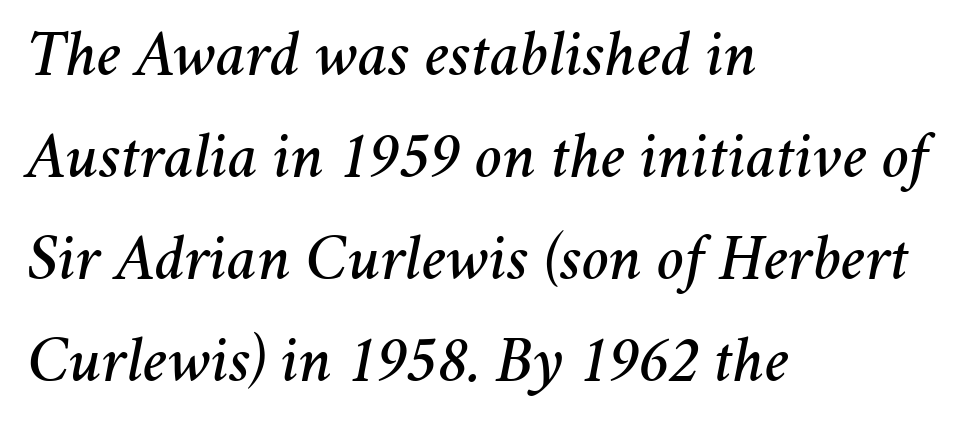
{"italic": "yes", "lean": "right", "slant_degrees": 11, "width": "normal", "stroke_contrast": "medium", "x_height": "medium", "monospaced": "no", "underline": "no", "align": "left", "line_spacing": "normal", "line_spacing_ratio": 1.57, "letter_spacing": "normal", "letter_spacing_em": 0.0, "glyph_px": 65}
